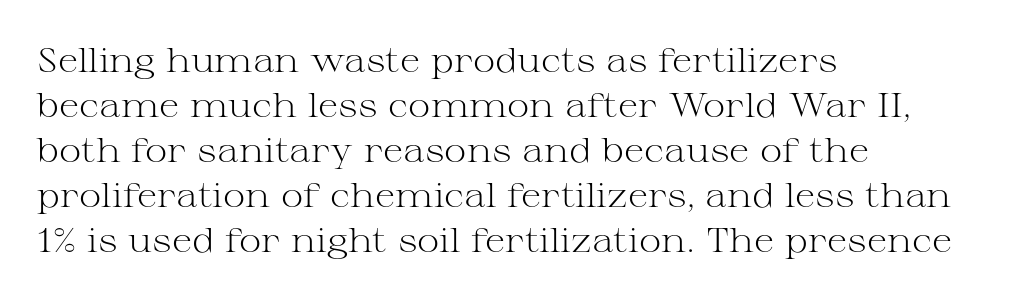
The image shows 34 px light, wide serif type, upright; set left-aligned, normal line spacing (1.32x), normal letter spacing, not underlined; medium stroke contrast and a medium x-height.
